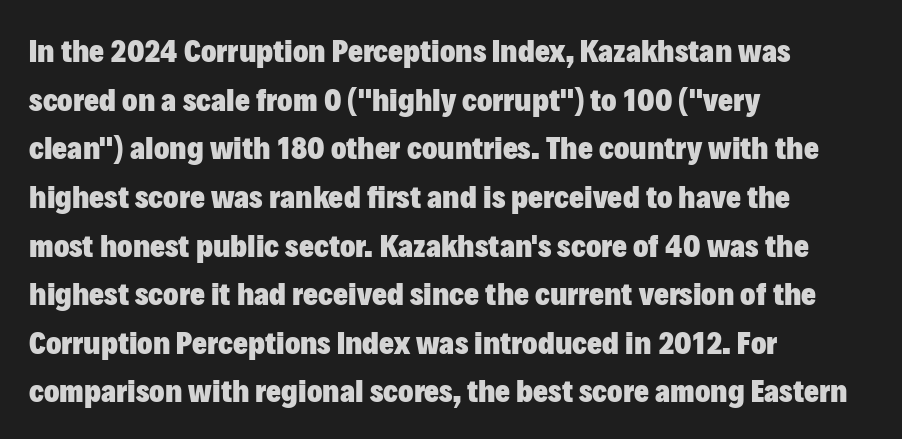
Q: Is the text bold? A: Yes.
Q: Is the text italic (slanted)? A: No, it is upright.
Q: Is the typeface a serif or a sans-serif typeface? A: Sans-serif.
Q: Is the text underlined? A: No.
Q: How is the paragraph aligned? A: Left-aligned.
Q: Is the spacing between letters normal or unusually wide? A: Normal.
Q: Is the spacing between lines tight, normal or loose? A: Normal.
Q: Width (condensed, normal, or wide)? A: Normal.
Q: Stroke contrast? A: Low.
Q: x-height? A: Medium.
Q: Monospaced? A: No.
